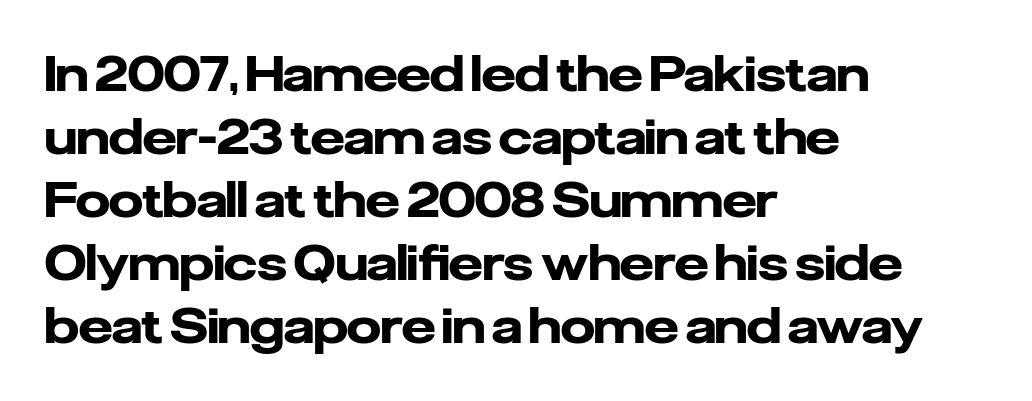
The image shows 48 px heavy sans-serif type, upright; set left-aligned, normal line spacing (1.31x), normal letter spacing, not underlined; low stroke contrast and a medium x-height.
